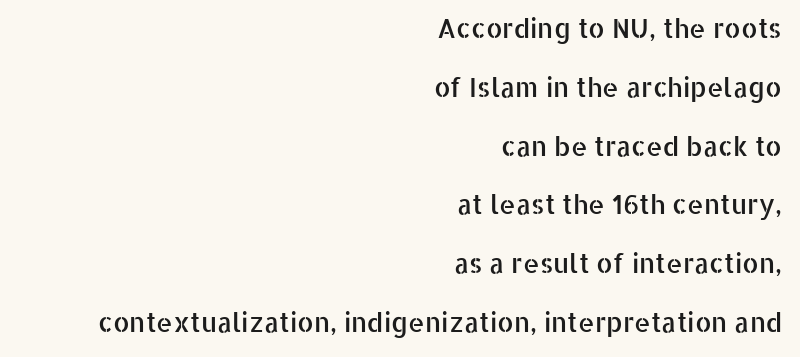
How would I describe the line gaps? Wide and relaxed. This is the regular roman posture of the typeface. How are the letters spaced? Ordinarily, with no added tracking. Rule under the text: the space is simply empty. Reading down the block, your eye finds every line finishing at a fixed right position.
